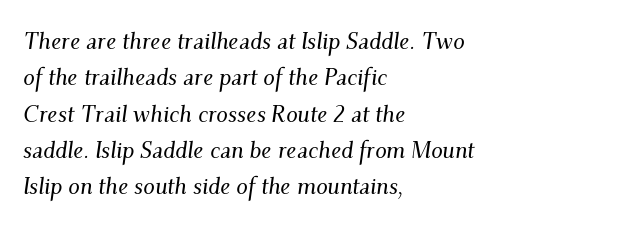
Q: Is the text italic (slanted)? A: Yes, it leans right by about 9 degrees.
Q: Is the text underlined? A: No.
Q: How is the paragraph aligned? A: Left-aligned.
Q: Is the spacing between letters normal or unusually wide? A: Normal.
Q: Is the spacing between lines tight, normal or loose? A: Normal.
